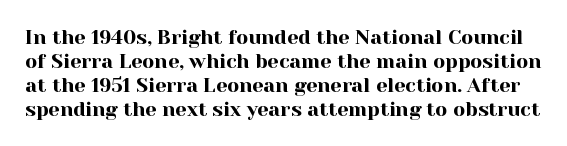
The image shows 20 px text type, upright; set line spacing 1.2x, normal letter spacing, not underlined.
